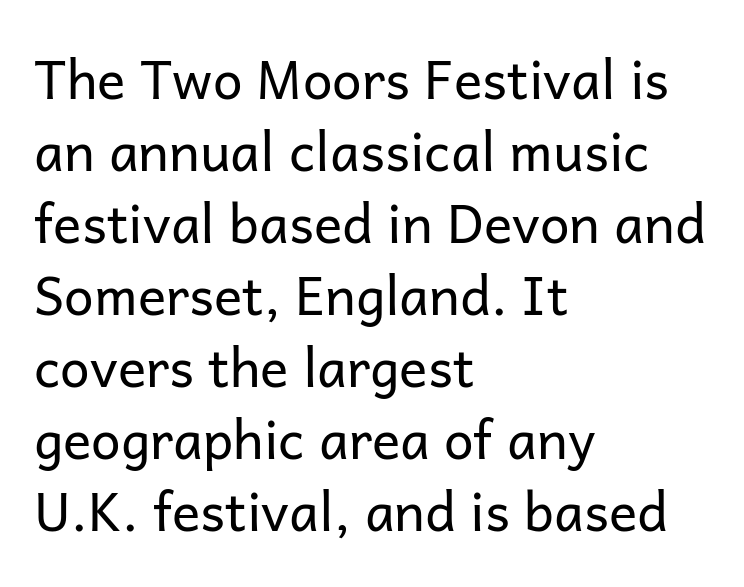
The image shows 53 px regular-weight sans-serif type, upright; set left-aligned, normal line spacing (1.36x), normal letter spacing, not underlined; low stroke contrast and a medium x-height.
